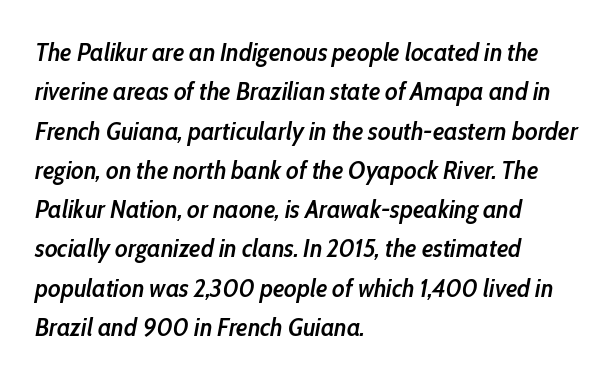
{"italic": "yes", "lean": "right", "slant_degrees": 10, "bold": "semi", "underline": "no", "align": "left", "line_spacing": "normal", "line_spacing_ratio": 1.51, "letter_spacing": "normal", "letter_spacing_em": 0.0, "glyph_px": 26}
